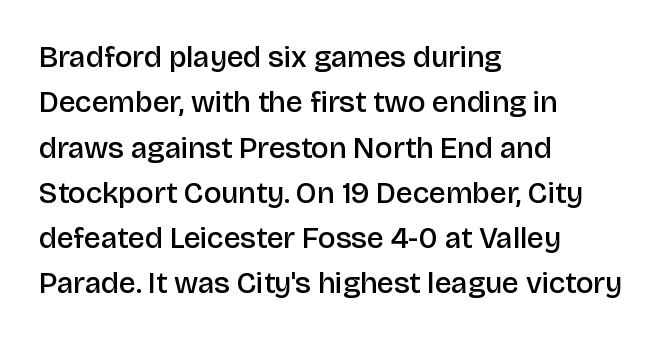
Q: Is the text bold? A: Semi-bold.
Q: Is the text italic (slanted)? A: No, it is upright.
Q: Is the typeface a serif or a sans-serif typeface? A: Sans-serif.
Q: Is the text underlined? A: No.
Q: How is the paragraph aligned? A: Left-aligned.
Q: Is the spacing between letters normal or unusually wide? A: Normal.
Q: Is the spacing between lines tight, normal or loose? A: Normal.
Q: Width (condensed, normal, or wide)? A: Normal.
Q: Stroke contrast? A: Low.
Q: x-height? A: Large.
Q: Monospaced? A: No.
